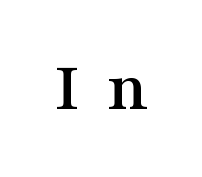
{"serif": "yes", "italic": "no", "width": "wide", "stroke_contrast": "medium", "x_height": "medium", "monospaced": "no", "underline": "no", "letter_spacing": "wide", "letter_spacing_em": 0.37, "glyph_px": 72}
